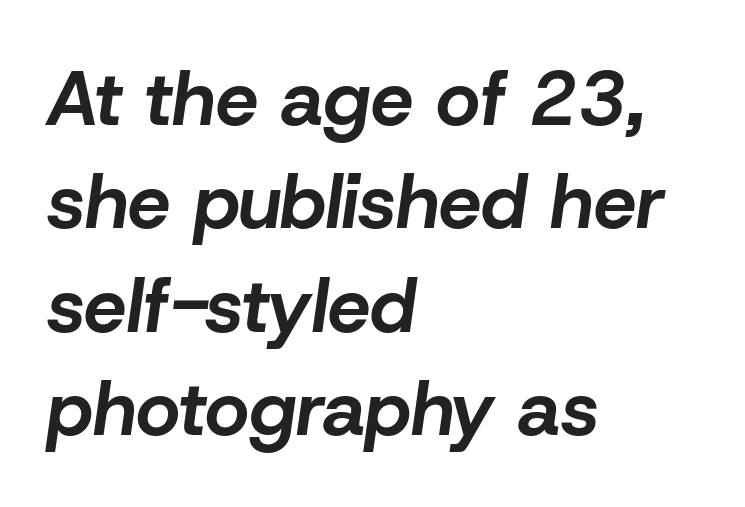
The image shows 76 px bold type, italic (leaning right); set left-aligned, normal line spacing (1.36x), normal letter spacing, not underlined; low stroke contrast and a medium x-height.
